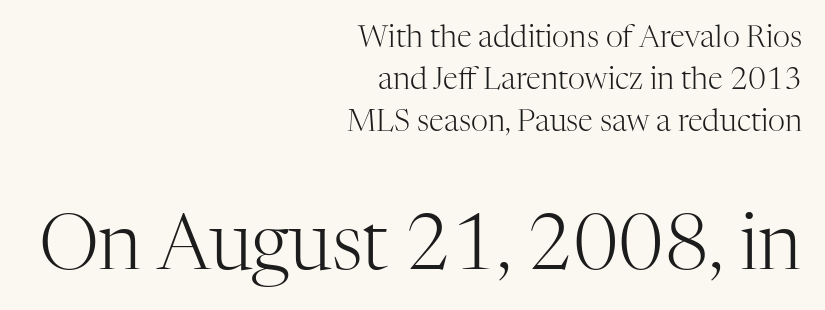
Q: Is the text bold? A: No.
Q: Is the text italic (slanted)? A: No, it is upright.
Q: Is the typeface a serif or a sans-serif typeface? A: Serif.
Q: Is the text underlined? A: No.
Q: How is the paragraph aligned? A: Right-aligned.
Q: Is the spacing between letters normal or unusually wide? A: Normal.
Q: Is the spacing between lines tight, normal or loose? A: Normal.
Q: Which block of text is set in a larger size, the first (top) or the second (bottom)? A: The second (bottom) one.
Q: Width (condensed, normal, or wide)? A: Normal.
Q: Stroke contrast? A: High.
Q: x-height? A: Medium.
Q: Monospaced? A: No.
